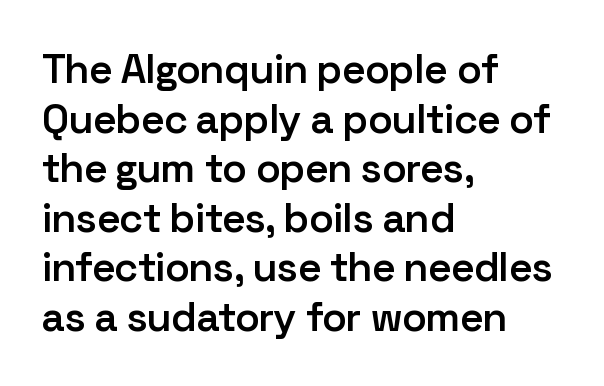
The foot of each line stays bare and open. One-word summary of the alignment: left. Check where the strokes stop: nothing finishes them off — pure sans. Summary of weight: moderately heavy, a semibold. Do the letters lean? They stand straight. Each letter keeps its own natural width here, so spacing adapts to shape.
